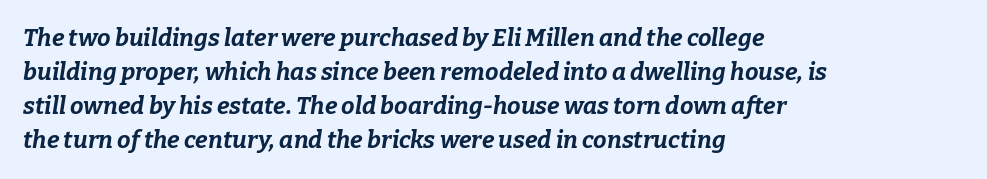
The image shows 24 px bold type, italic (leaning right); set left-aligned, normal line spacing (1.42x), normal letter spacing, not underlined.
